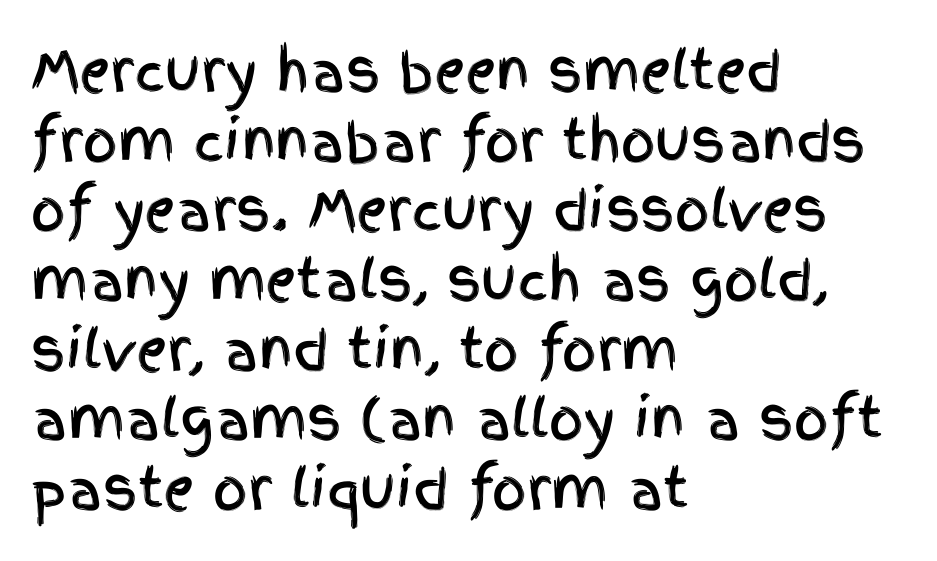
The image shows 54 px condensed sans-serif type, upright; set left-aligned, normal line spacing (1.29x), normal letter spacing, not underlined; a large x-height.
